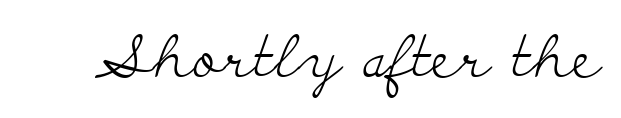
Just letters on the line, the space beneath them empty. Does the type have serifs? Yes, each stem ends in a small foot. The rendering uses natural spacing where letterforms have individual widths. Students, note that the glyphs here touch the page at normal intervals.
